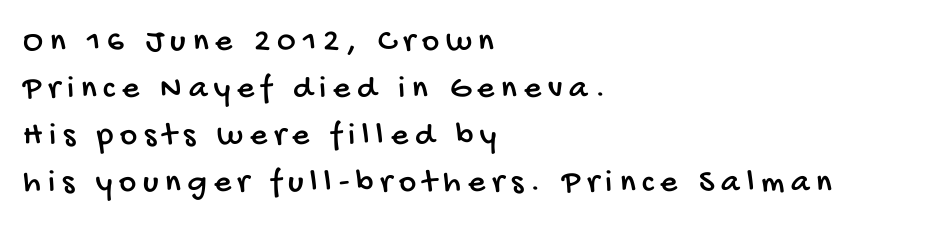
Descenders hang freely into open space. Do the characters align in a grid? No, the font is proportional. This rendering widens character spacing well past its baseline value. Classification — sans serif.
